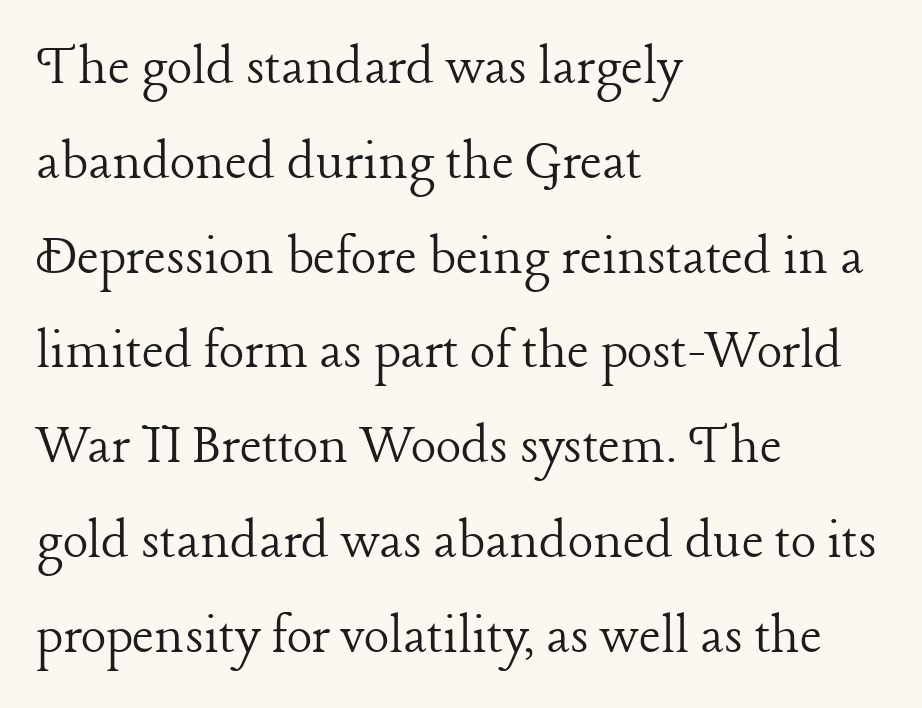
The image shows 60 px light serif type, upright; set left-aligned, normal line spacing (1.58x), normal letter spacing, not underlined; low stroke contrast and a medium x-height.
